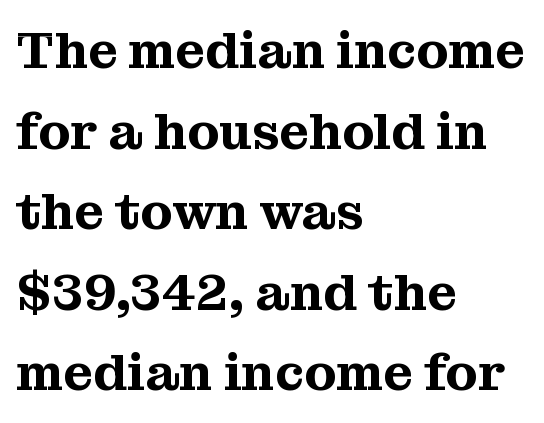
The image shows 52 px serif type, upright; set left-aligned, normal line spacing (1.55x), normal letter spacing, not underlined; medium stroke contrast and a medium x-height.
